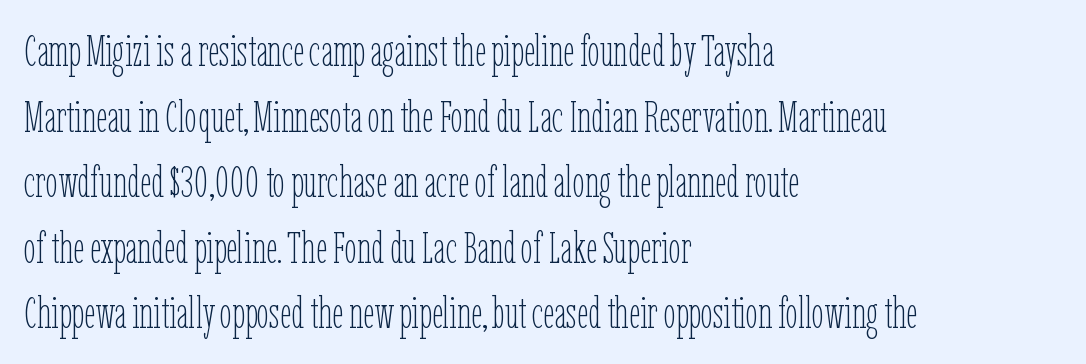
{"italic": "no", "bold": "no", "weight": "thin", "width": "condensed", "stroke_contrast": "low", "x_height": "medium", "monospaced": "no", "underline": "no", "align": "left", "line_spacing": "normal", "line_spacing_ratio": 1.49, "letter_spacing": "normal", "letter_spacing_em": 0.0, "glyph_px": 44}
